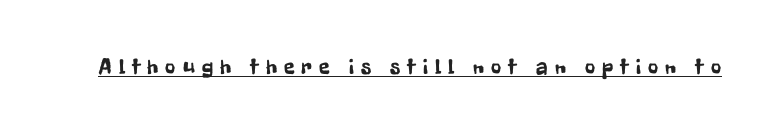
{"italic": "no", "underline": "yes", "letter_spacing": "wide", "letter_spacing_em": 0.32, "glyph_px": 22}
